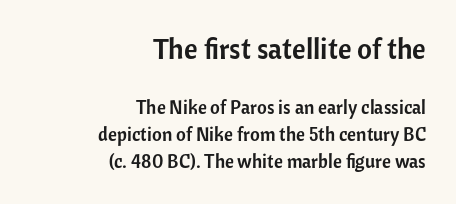
You could call the tracking neutral — neither tight nor loose. I'd call this a sans setting — the letters go barefoot. Just letters on the line, the space beneath them empty. These lines are set flush right with a ragged left edge. Vertical strokes here are truly vertical. Think of a printed novel: that variable character pitch is what you see here.
